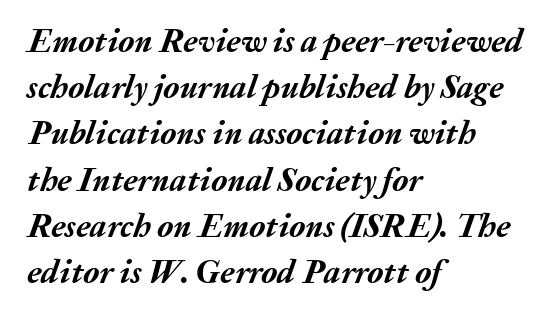
{"italic": "yes", "lean": "right", "slant_degrees": 20, "bold": "yes", "weight": "semibold", "width": "normal", "stroke_contrast": "medium", "x_height": "medium", "monospaced": "no", "underline": "no", "align": "left", "line_spacing": "normal", "line_spacing_ratio": 1.4, "letter_spacing": "normal", "letter_spacing_em": 0.0, "glyph_px": 33}
